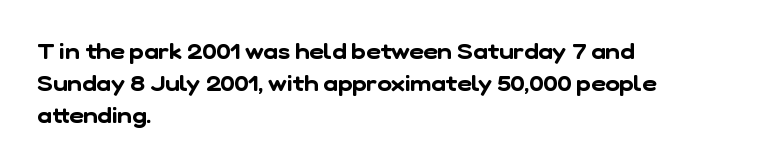
The image shows 22 px text type; set left-aligned, normal line spacing (1.46x), normal letter spacing, not underlined.
